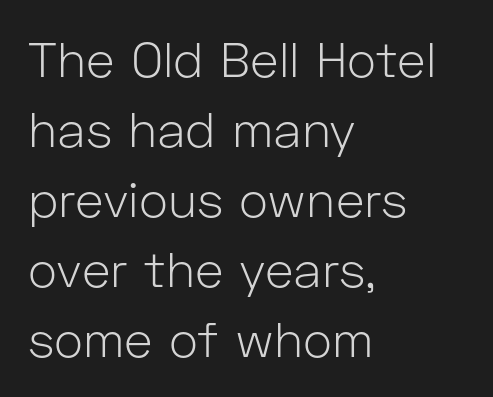
The space between consecutive lines is moderate. Default kerning and tracking; the words read as compact shapes. Is this a fixed-width face? No — the glyphs have proportional, varying widths. The paragraph shown leans on its left margin. The weight tops out at a normal text grade. Words float on clear page, feet unadorned.
